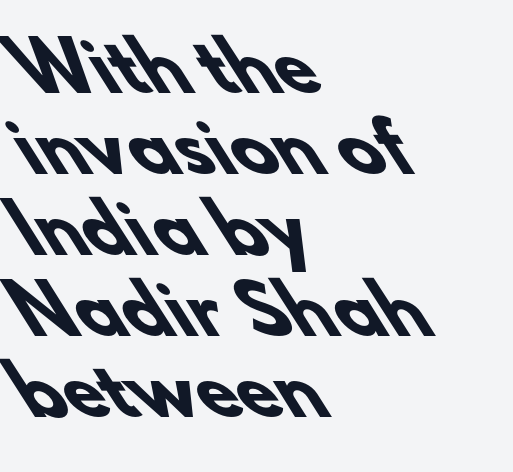
Q: Is the text bold? A: Yes.
Q: Is the typeface a serif or a sans-serif typeface? A: Sans-serif.
Q: Is the text underlined? A: No.
Q: How is the paragraph aligned? A: Left-aligned.
Q: Is the spacing between letters normal or unusually wide? A: Normal.
Q: Width (condensed, normal, or wide)? A: Normal.
Q: Stroke contrast? A: Low.
Q: x-height? A: Small.
Q: Monospaced? A: No.
